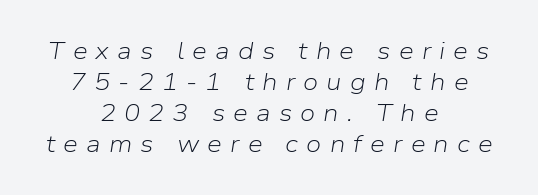
Q: Is the text bold? A: No.
Q: Is the text italic (slanted)? A: Yes, it leans right by about 9 degrees.
Q: Is the text underlined? A: No.
Q: How is the paragraph aligned? A: Centered.
Q: Is the spacing between letters normal or unusually wide? A: Unusually wide.
Q: Is the spacing between lines tight, normal or loose? A: Normal.
